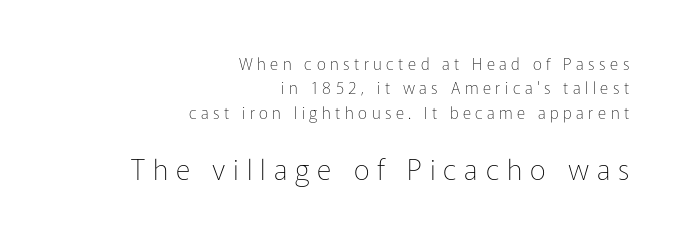
The image shows 28 px thin sans-serif type, upright; set right-aligned, normal line spacing (1.53x), unusually wide letter spacing (+0.28 em), not underlined; the second (bottom) block is 1.75x larger; low stroke contrast and a medium x-height.
